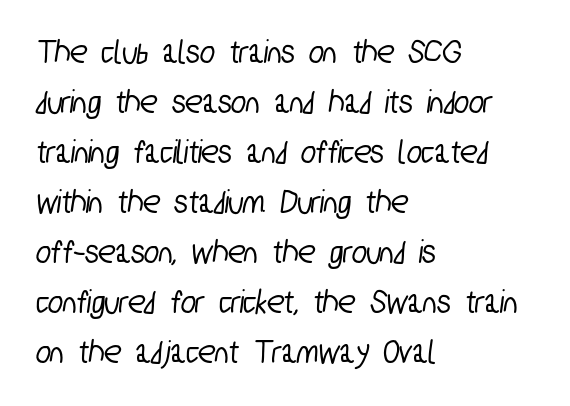
Q: Is the typeface a serif or a sans-serif typeface? A: Sans-serif.
Q: Is the text underlined? A: No.
Q: How is the paragraph aligned? A: Left-aligned.
Q: Is the spacing between letters normal or unusually wide? A: Normal.
Q: Is the spacing between lines tight, normal or loose? A: Normal.
Q: Width (condensed, normal, or wide)? A: Condensed.
Q: Stroke contrast? A: Low.
Q: x-height? A: Medium.
Q: Monospaced? A: No.
